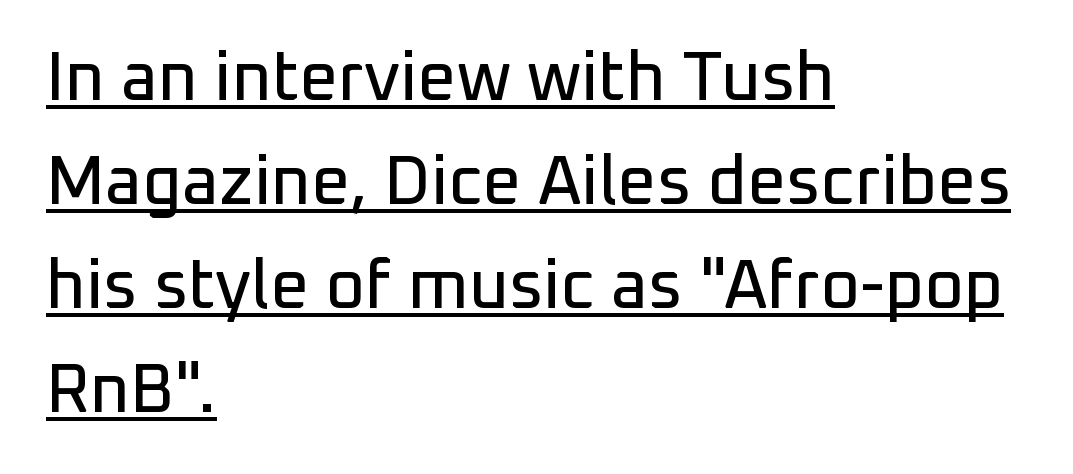
Q: Is the text italic (slanted)? A: No, it is upright.
Q: Is the typeface a serif or a sans-serif typeface? A: Sans-serif.
Q: Is the text underlined? A: Yes.
Q: How is the paragraph aligned? A: Left-aligned.
Q: Is the spacing between letters normal or unusually wide? A: Normal.
Q: Is the spacing between lines tight, normal or loose? A: Normal.
Q: Width (condensed, normal, or wide)? A: Normal.
Q: Stroke contrast? A: Low.
Q: x-height? A: Medium.
Q: Monospaced? A: No.
